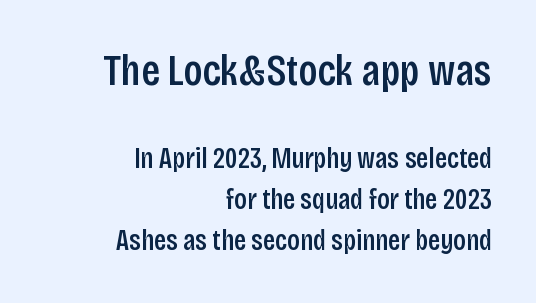
The image shows 44 px semibold, condensed sans-serif type, upright; set right-aligned, normal line spacing (1.41x), normal letter spacing, not underlined; the first (top) block is 1.52x larger; low stroke contrast and a large x-height.
